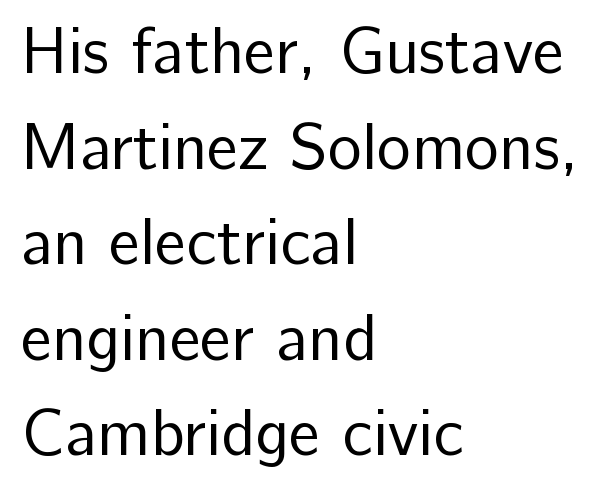
Unlike a traditional serif, this face leaves its strokes unadorned. Compared with typical body copy, the letter spacing here is the same. Honestly, there is no underline to notice here at all. The space between consecutive lines is moderate. Vertical stems look standard width or narrower in stroke.
